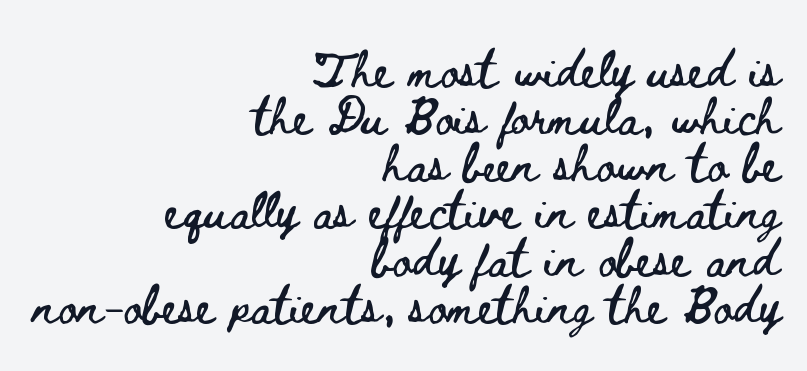
The passage shown is typed in a proportional face where columns would drift. This sample keeps an unexceptional amount of space between lines. Descenders are the only things crossing below the line. The passage shown has conventional tracking throughout.
